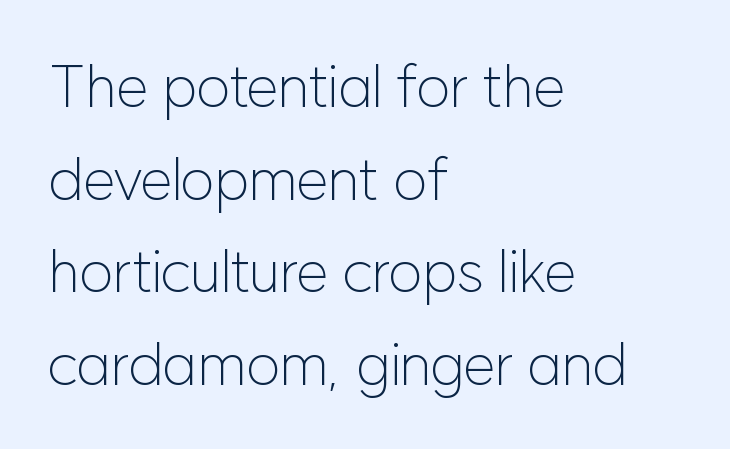
The image shows 59 px light sans-serif type, upright; set left-aligned, normal line spacing (1.57x), normal letter spacing, not underlined; low stroke contrast and a medium x-height.
